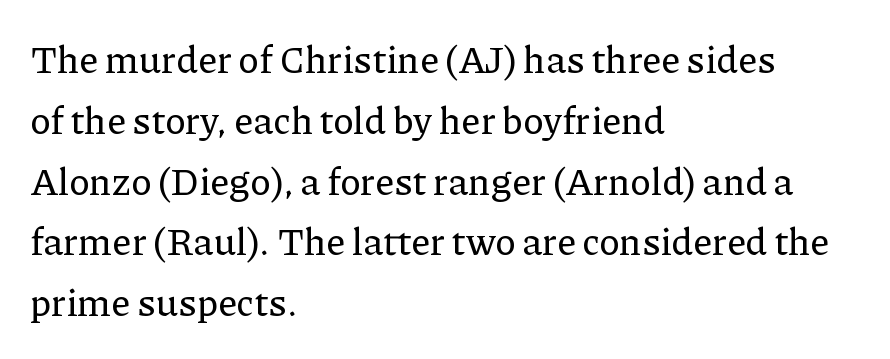
The image shows 38 px serif type, upright; set left-aligned, normal line spacing (1.6x), normal letter spacing, not underlined; low stroke contrast and a medium x-height.
